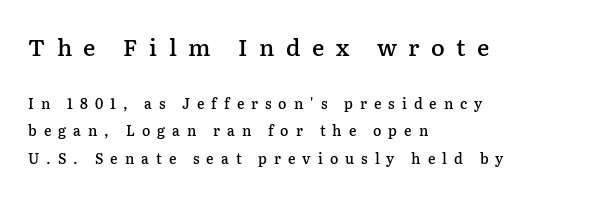
Descender tails drop into unmarked territory. Emphasis by weight is partial: semibold. Is there any slant? The stems are plumb. Compare the two chunks: the upper has the greater cap height.
